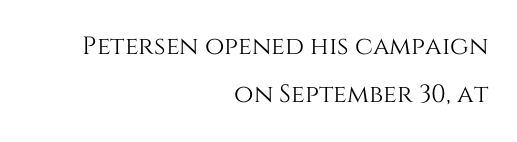
Horizontal bands of white between lines are thick stripes. Short note: letters normally spaced. The setting favours the right margin, as signatures and pull-quotes sometimes do. Just letters on the line, the space beneath them empty. Rendered with straight, roman letterforms.
